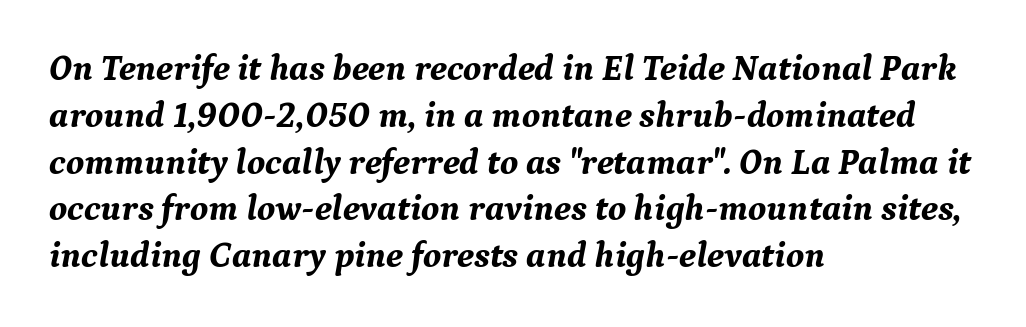
Q: Is the text bold? A: Yes.
Q: Is the text italic (slanted)? A: Yes, it leans right by about 9 degrees.
Q: Is the typeface a serif or a sans-serif typeface? A: Serif.
Q: Is the text underlined? A: No.
Q: How is the paragraph aligned? A: Left-aligned.
Q: Is the spacing between letters normal or unusually wide? A: Normal.
Q: Is the spacing between lines tight, normal or loose? A: Normal.
Q: Width (condensed, normal, or wide)? A: Normal.
Q: Stroke contrast? A: Medium.
Q: x-height? A: Medium.
Q: Monospaced? A: No.
